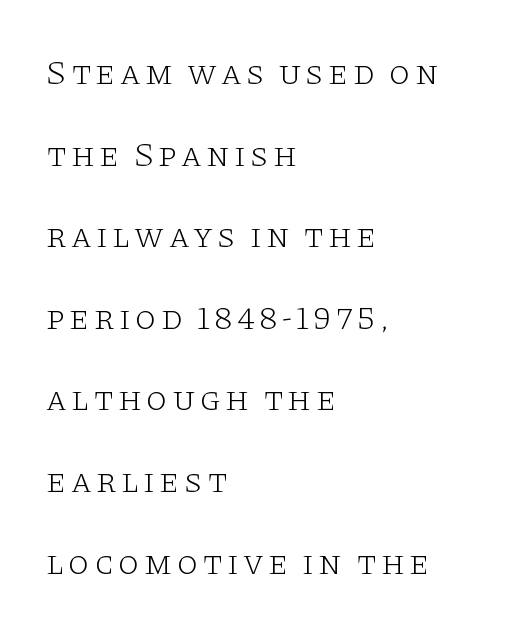
Unbolded letterforms with no extra heft. No italicization has been applied; the sample stays upright. These lines are rendered in a variable-pitch font. Look at the bottom of the vertical strokes: they flare into serifs here. Check the space under the baseline: it is left empty. Leading: increased.
